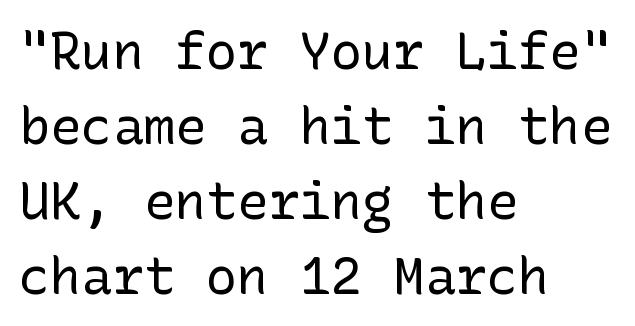
The image shows 52 px regular-weight sans-serif type, upright; set left-aligned, normal line spacing (1.44x), normal letter spacing, not underlined; low stroke contrast and a medium x-height.
